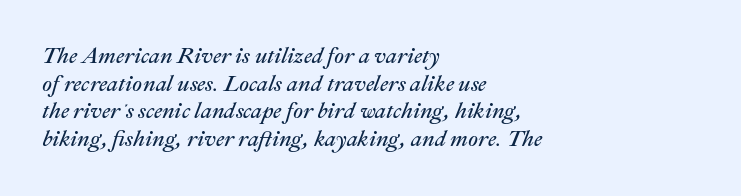
Q: Is the text bold? A: No.
Q: Is the text italic (slanted)? A: Yes, it leans right by about 22 degrees.
Q: Is the text underlined? A: No.
Q: How is the paragraph aligned? A: Left-aligned.
Q: Is the spacing between letters normal or unusually wide? A: Normal.
Q: Is the spacing between lines tight, normal or loose? A: Normal.
